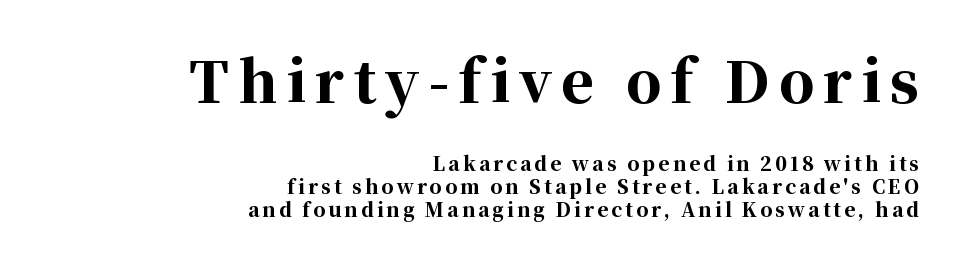
The image shows 56 px bold serif type, upright; set right-aligned, line spacing 1.19x, not underlined; the first (top) block is 2.95x larger; high stroke contrast and a medium x-height.
